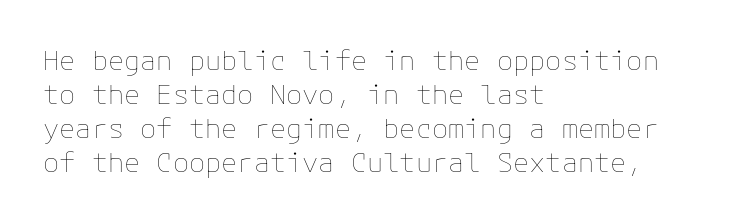
{"italic": "no", "bold": "no", "underline": "no", "align": "left", "line_spacing": "normal", "line_spacing_ratio": 1.26, "letter_spacing": "normal", "letter_spacing_em": 0.0, "glyph_px": 27}
